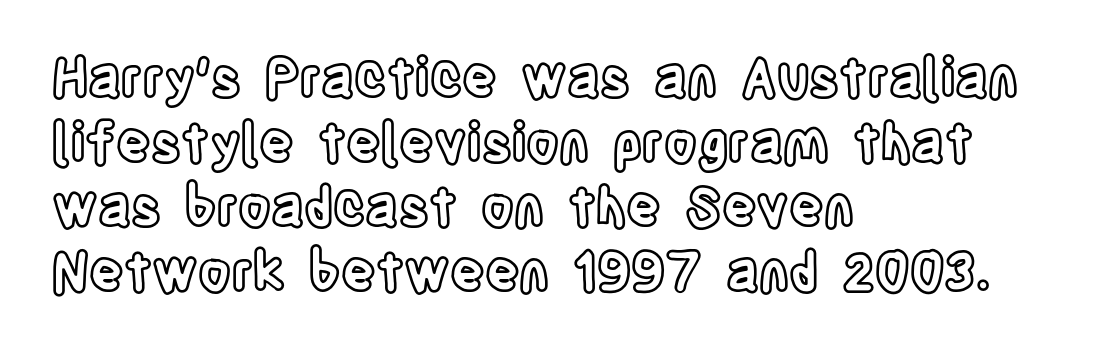
Q: Is the text italic (slanted)? A: No, it is upright.
Q: Is the text underlined? A: No.
Q: How is the paragraph aligned? A: Left-aligned.
Q: Is the spacing between letters normal or unusually wide? A: Normal.
Q: Width (condensed, normal, or wide)? A: Condensed.
Q: x-height? A: Large.
Q: Monospaced? A: No.
